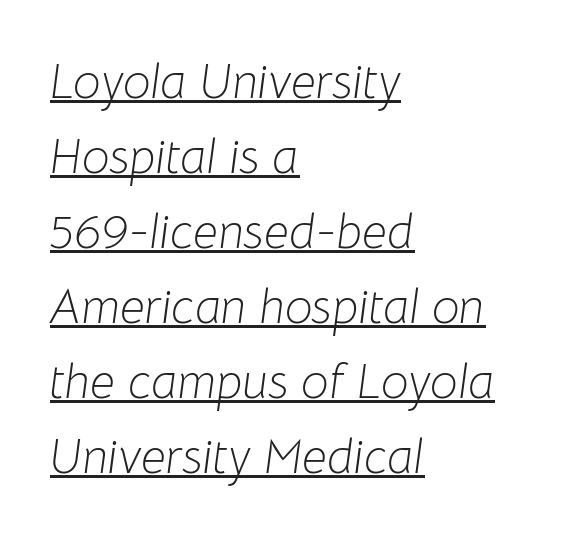
Q: Is the text bold? A: No.
Q: Is the text italic (slanted)? A: Yes, it leans right by about 8 degrees.
Q: Is the text underlined? A: Yes.
Q: How is the paragraph aligned? A: Left-aligned.
Q: Is the spacing between letters normal or unusually wide? A: Normal.
Q: Is the spacing between lines tight, normal or loose? A: Normal.
Q: Width (condensed, normal, or wide)? A: Normal.
Q: Stroke contrast? A: Low.
Q: x-height? A: Medium.
Q: Monospaced? A: No.
